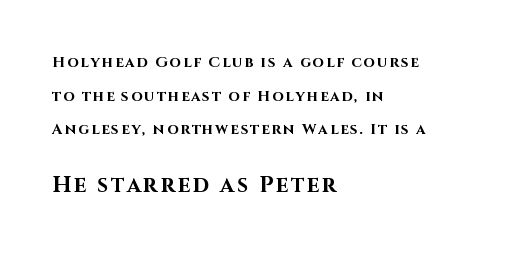
The image shows 22 px bold type, upright; set left-aligned, loose line spacing (2.24x), not underlined; the second (bottom) block is 1.47x larger.
